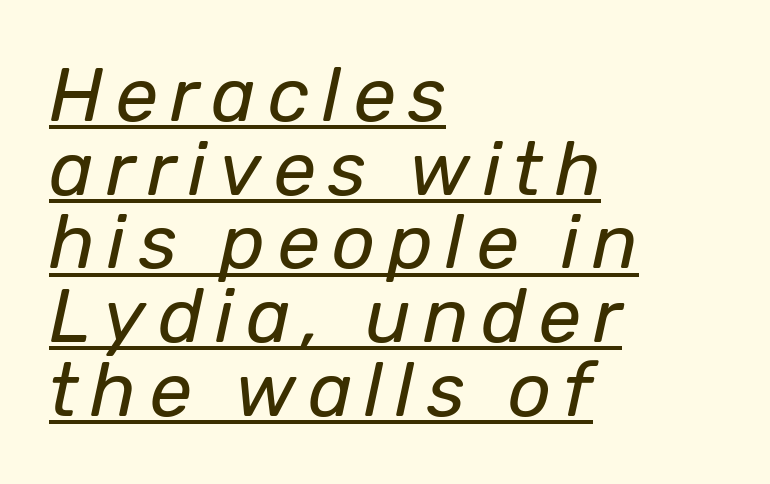
{"italic": "yes", "lean": "right", "slant_degrees": 12, "bold": "no", "weight": "regular", "width": "normal", "stroke_contrast": "low", "x_height": "medium", "monospaced": "no", "underline": "yes", "align": "left", "line_spacing": "tight", "line_spacing_ratio": 0.97, "glyph_px": 76}
